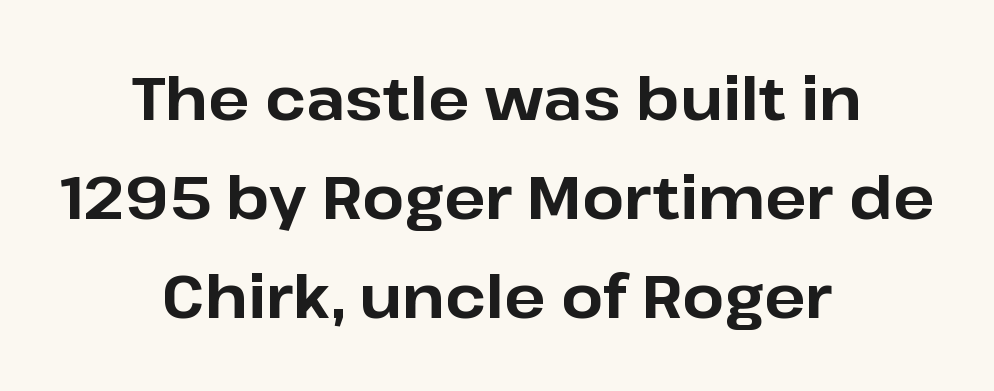
Descenders are the only things crossing below the line. Proportional: the letters do not fall into vertical columns. The horizontal fit of the characters is conventional and even. Does the copy run flush right? No — it is centered line by line. Stroke terminals: plain, sans-serif. Do the letters lean? They stand straight.
